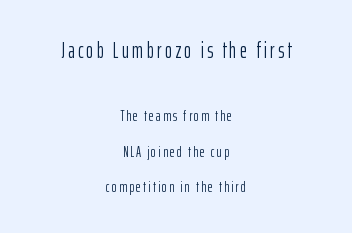
Q: Is the text bold? A: No.
Q: Is the text italic (slanted)? A: No, it is upright.
Q: Is the text underlined? A: No.
Q: How is the paragraph aligned? A: Centered.
Q: Is the spacing between lines tight, normal or loose? A: Loose.
Q: Which block of text is set in a larger size, the first (top) or the second (bottom)? A: The first (top) one.
